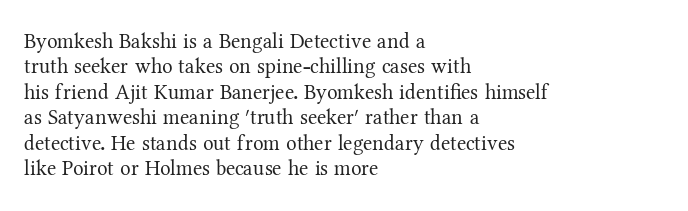
Q: Is the text bold? A: No.
Q: Is the text italic (slanted)? A: No, it is upright.
Q: Is the text underlined? A: No.
Q: How is the paragraph aligned? A: Left-aligned.
Q: Is the spacing between letters normal or unusually wide? A: Normal.
